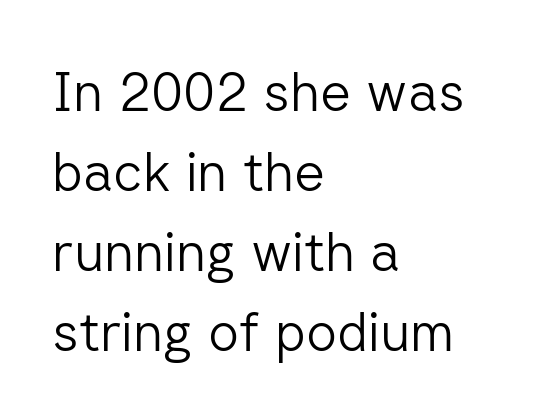
Weight class: somewhere from thin through regular. Note: no serifs on the glyphs. You can tell it's not italic because the verticals are truly vertical. These lines stack with their left ends in a neat column.
